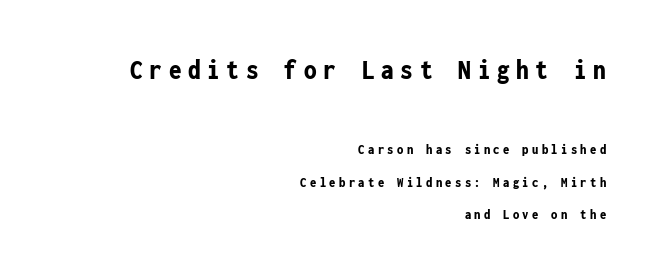
The line-height multiplier appears high, well above default. Pretty heavy lettering here — definitely bold. Italic? Not at all — the glyphs are vertical. To sum up the face: it is a sans, with no serifs. Each letter, wide or thin by design, is forced into the same width here. If you drew a ruler down the right edge, every line would touch it.
